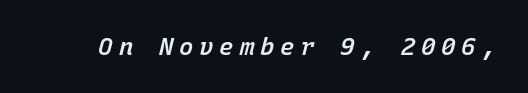
{"italic": "yes", "lean": "right", "slant_degrees": 15, "bold": "semi", "underline": "no", "letter_spacing": "wide", "letter_spacing_em": 0.24, "glyph_px": 24}
